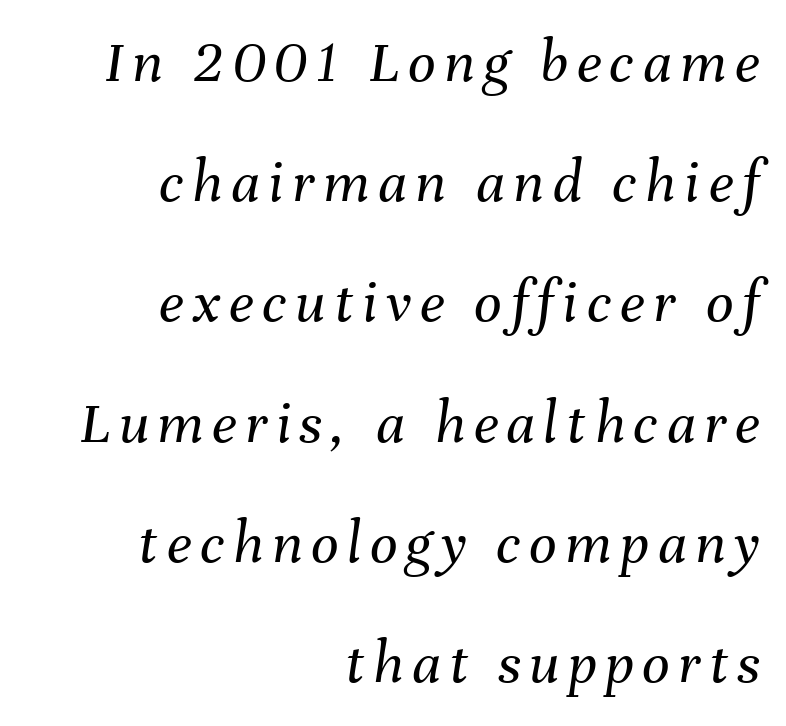
The gap between lines stays unmarked. The designer dialed line spacing up above the default. The characters are drawn with everyday or finer stroke widths. Horizontal alignment here is rightward, an uncommon choice for prose.
